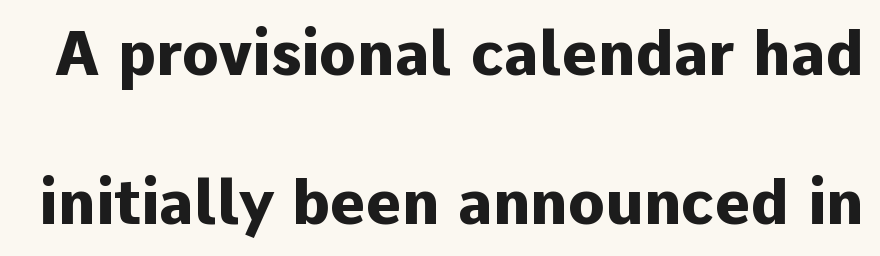
The image shows 61 px heavy sans-serif type, upright; set loose line spacing (2.45x), normal letter spacing, not underlined; low stroke contrast and a medium x-height.
